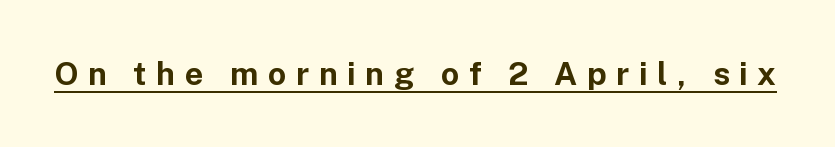
The image shows 32 px bold sans-serif type, upright; set unusually wide letter spacing (+0.3 em), underlined; low stroke contrast and a medium x-height.
